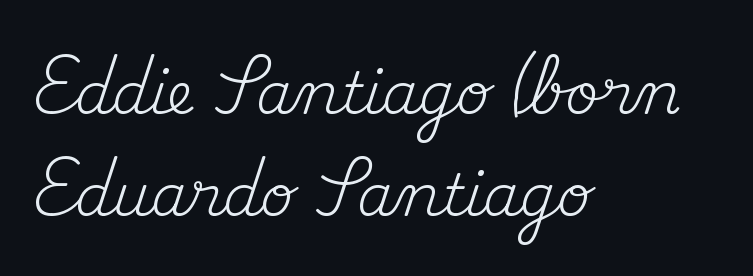
Q: Is the text bold? A: No.
Q: Is the text italic (slanted)? A: Yes.
Q: Is the typeface a serif or a sans-serif typeface? A: Serif.
Q: Is the text underlined? A: No.
Q: How is the paragraph aligned? A: Left-aligned.
Q: Is the spacing between letters normal or unusually wide? A: Normal.
Q: Width (condensed, normal, or wide)? A: Normal.
Q: Stroke contrast? A: Medium.
Q: x-height? A: Small.
Q: Monospaced? A: No.
